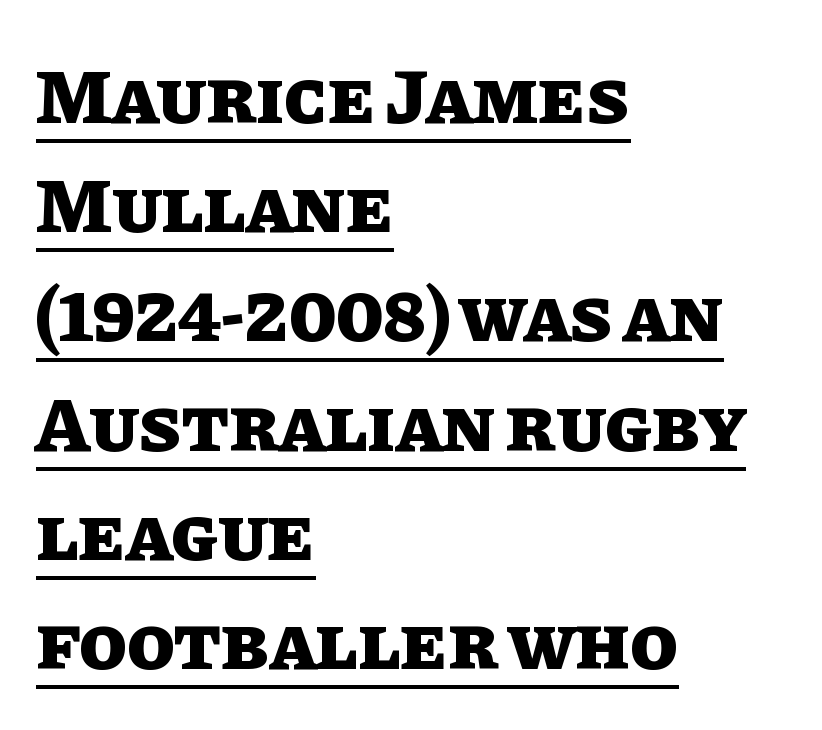
The image shows 78 px heavy type, upright; set left-aligned, normal line spacing (1.4x), normal letter spacing, underlined; low stroke contrast and a large x-height.
